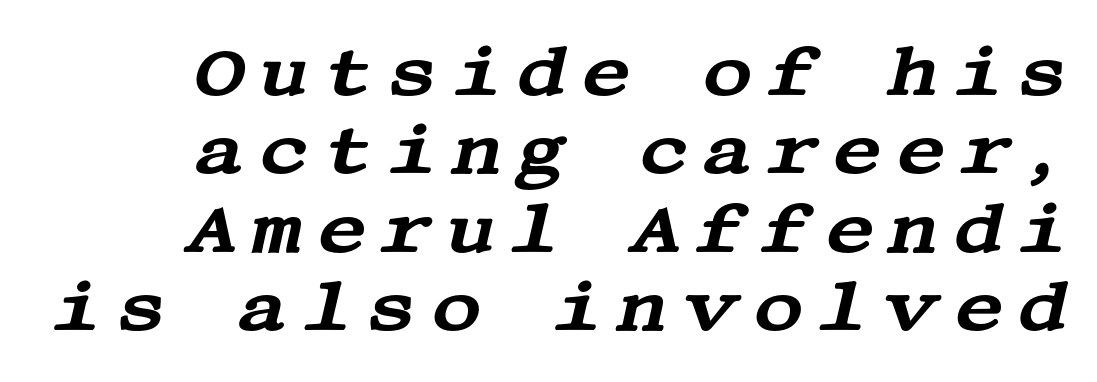
The image shows 70 px wide serif type, italic (leaning right); set right-aligned, tight line spacing (1.12x), not underlined; medium stroke contrast and a large x-height.
